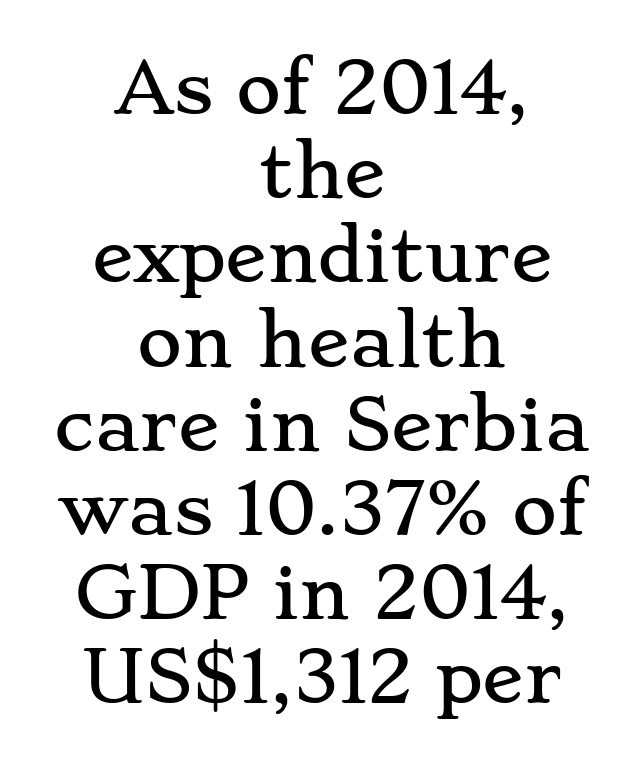
The image shows 69 px wide serif type, upright; set centered, line spacing 1.22x, normal letter spacing, not underlined; low stroke contrast and a small x-height.
